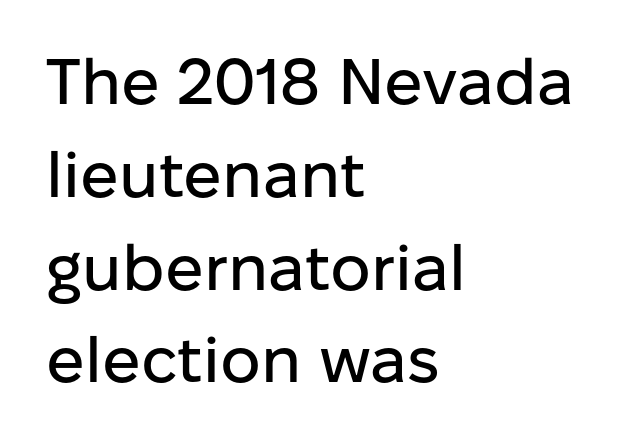
The image shows 64 px sans-serif type, upright; set left-aligned, normal line spacing (1.45x), normal letter spacing, not underlined; low stroke contrast and a medium x-height.
